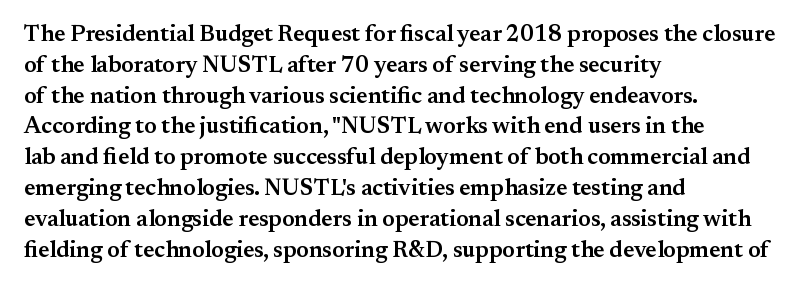
{"italic": "no", "bold": "semi", "underline": "no", "align": "left", "line_spacing": "normal", "line_spacing_ratio": 1.34, "letter_spacing": "normal", "letter_spacing_em": 0.0, "glyph_px": 23}
